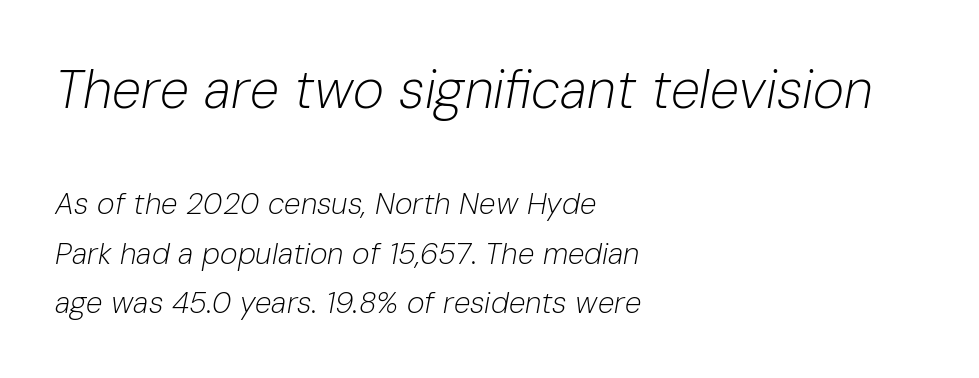
{"italic": "yes", "lean": "right", "slant_degrees": 10, "bold": "no", "weight": "light", "width": "normal", "stroke_contrast": "low", "x_height": "medium", "monospaced": "no", "underline": "no", "align": "left", "line_spacing": "normal", "line_spacing_ratio": 1.64, "letter_spacing": "normal", "letter_spacing_em": 0.0, "larger_block": "first", "size_ratio": 1.77, "glyph_px": 53}
